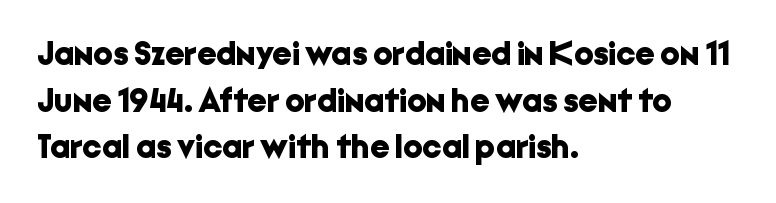
The image shows 34 px bold sans-serif type, upright; set left-aligned, normal line spacing (1.37x), normal letter spacing, not underlined; low stroke contrast and a medium x-height.
